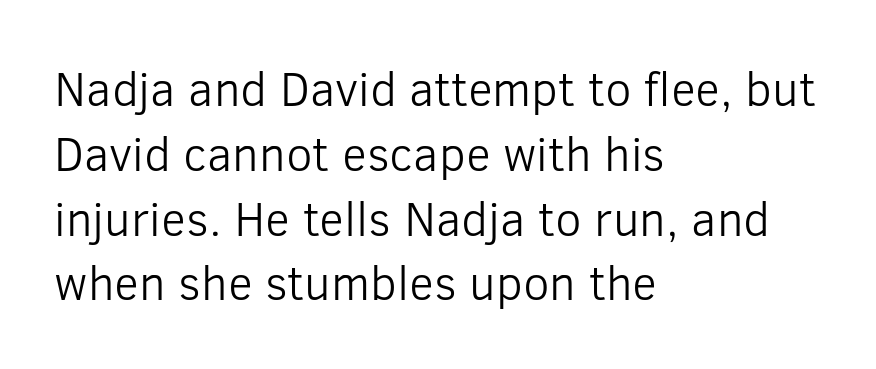
Q: Is the text bold? A: No.
Q: Is the text italic (slanted)? A: No, it is upright.
Q: Is the typeface a serif or a sans-serif typeface? A: Sans-serif.
Q: Is the text underlined? A: No.
Q: How is the paragraph aligned? A: Left-aligned.
Q: Is the spacing between letters normal or unusually wide? A: Normal.
Q: Is the spacing between lines tight, normal or loose? A: Normal.
Q: Width (condensed, normal, or wide)? A: Normal.
Q: Stroke contrast? A: Low.
Q: x-height? A: Medium.
Q: Monospaced? A: No.
